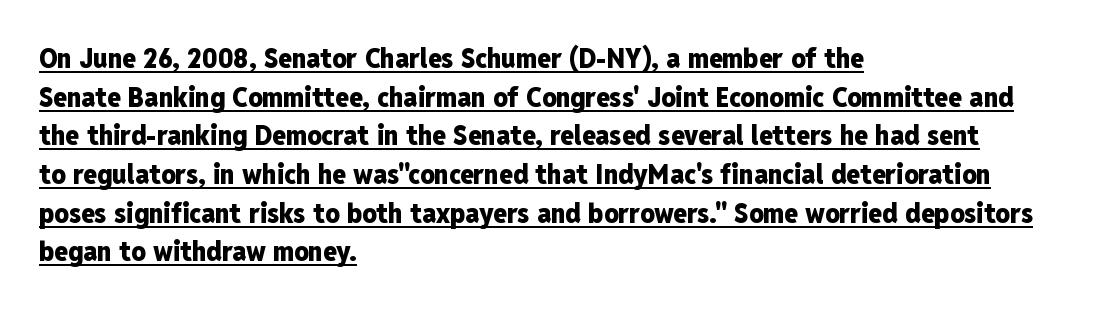
The image shows 28 px heavy, condensed sans-serif type, upright; set left-aligned, normal line spacing (1.38x), normal letter spacing, underlined; low stroke contrast and a medium x-height.
